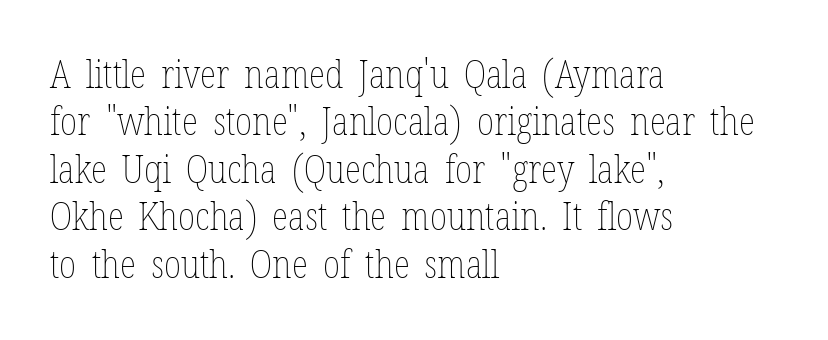
Q: Is the text bold? A: No.
Q: Is the text italic (slanted)? A: No, it is upright.
Q: Is the text underlined? A: No.
Q: How is the paragraph aligned? A: Left-aligned.
Q: Is the spacing between letters normal or unusually wide? A: Normal.
Q: Is the spacing between lines tight, normal or loose? A: Normal.
Q: Width (condensed, normal, or wide)? A: Condensed.
Q: Stroke contrast? A: Low.
Q: x-height? A: Medium.
Q: Monospaced? A: No.
